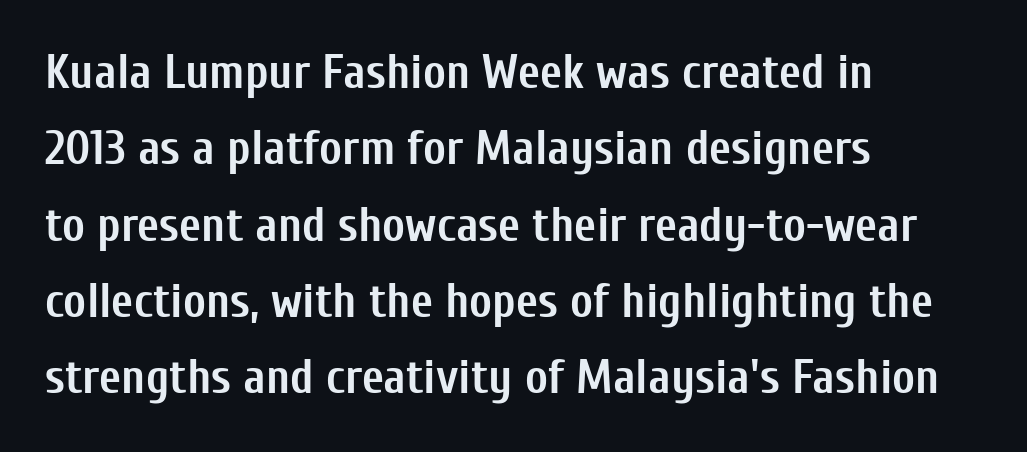
The image shows 48 px semibold, condensed sans-serif type, upright; set left-aligned, normal line spacing (1.59x), normal letter spacing, not underlined; low stroke contrast and a medium x-height.
